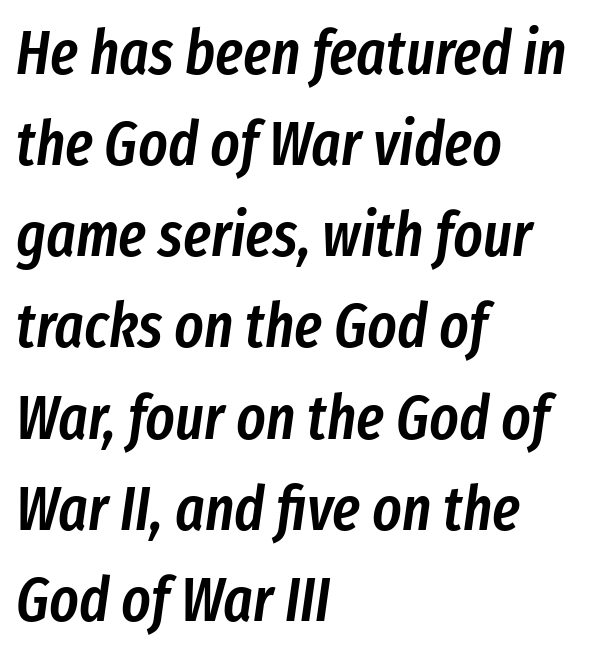
The image shows 62 px semibold, condensed type, italic (leaning right); set left-aligned, normal line spacing (1.47x), normal letter spacing, not underlined; low stroke contrast and a medium x-height.
